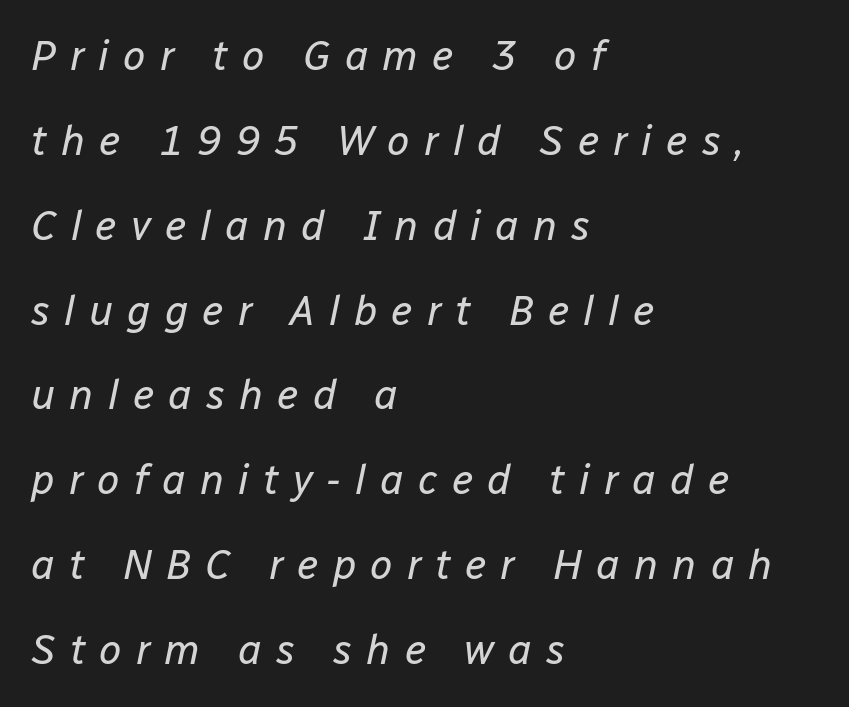
Q: Is the text bold? A: No.
Q: Is the text italic (slanted)? A: Yes, it leans right by about 12 degrees.
Q: Is the text underlined? A: No.
Q: How is the paragraph aligned? A: Left-aligned.
Q: Is the spacing between letters normal or unusually wide? A: Unusually wide.
Q: Is the spacing between lines tight, normal or loose? A: Loose.
Q: Width (condensed, normal, or wide)? A: Normal.
Q: Stroke contrast? A: Low.
Q: x-height? A: Medium.
Q: Monospaced? A: No.
